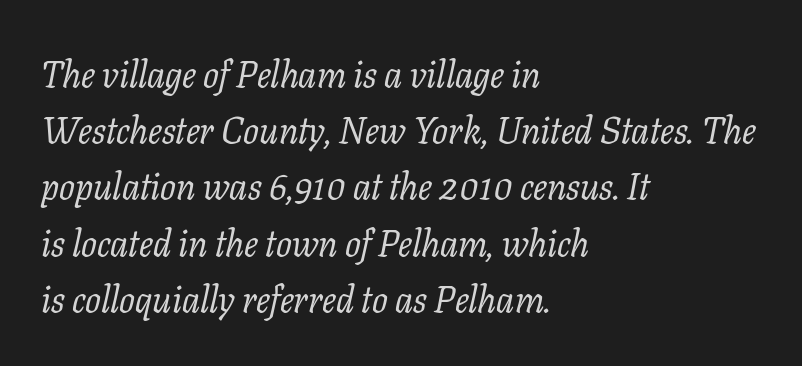
{"serif": "yes", "italic": "yes", "lean": "right", "slant_degrees": 11, "bold": "no", "weight": "regular", "width": "normal", "stroke_contrast": "low", "x_height": "medium", "monospaced": "no", "underline": "no", "align": "left", "line_spacing": "normal", "line_spacing_ratio": 1.52, "letter_spacing": "normal", "letter_spacing_em": 0.0, "glyph_px": 37}
